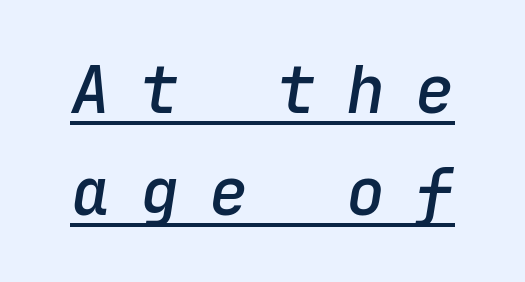
Normally led — the rows are evenly, conventionally spaced. The face used here is a semibold: visibly heavier than regular, lighter than bold. In terms of letterspacing, this is a distinctly airy, spread setting. Quick note: underline on. This sample has the even, mechanical cadence of fixed-width lettering. The passage shown leans; its letterforms are oblique.
